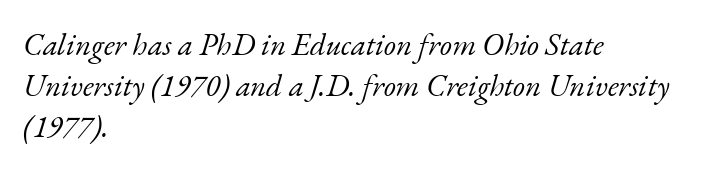
The image shows 31 px light serif type, italic (leaning right); set left-aligned, normal line spacing (1.32x), normal letter spacing, not underlined; low stroke contrast and a small x-height.
